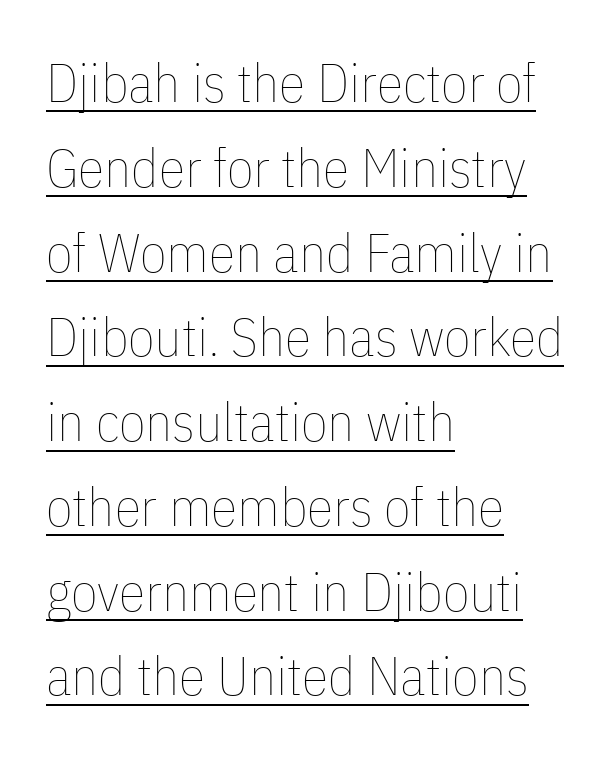
{"italic": "no", "bold": "no", "weight": "thin", "width": "condensed", "stroke_contrast": "low", "x_height": "medium", "monospaced": "no", "underline": "yes", "align": "left", "line_spacing": "normal", "line_spacing_ratio": 1.57, "letter_spacing": "normal", "letter_spacing_em": 0.0, "glyph_px": 54}
